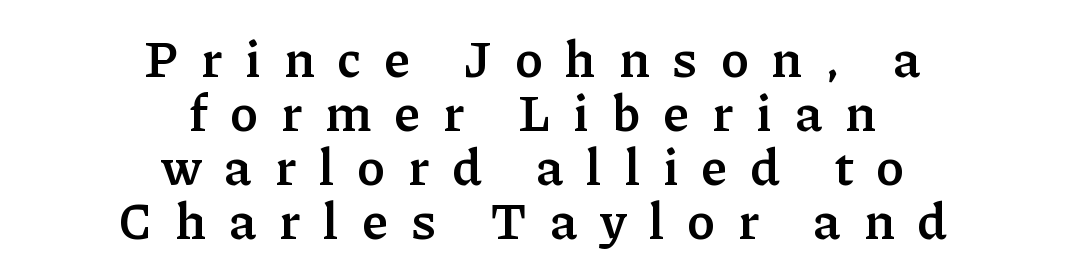
These words are printed bold, with thick strokes throughout. Descenders hang freely into open space. Typographically, this falls in the serif category. Compared with typical body copy, the letter spacing here is much looser. Typeset on center — no edge is straight.
